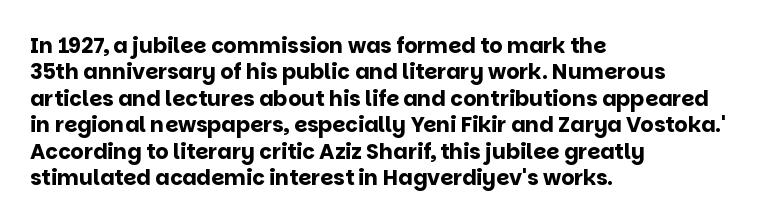
{"italic": "no", "bold": "yes", "underline": "no", "align": "left", "line_spacing": "normal", "line_spacing_ratio": 1.26, "letter_spacing": "normal", "letter_spacing_em": 0.0, "glyph_px": 21}
